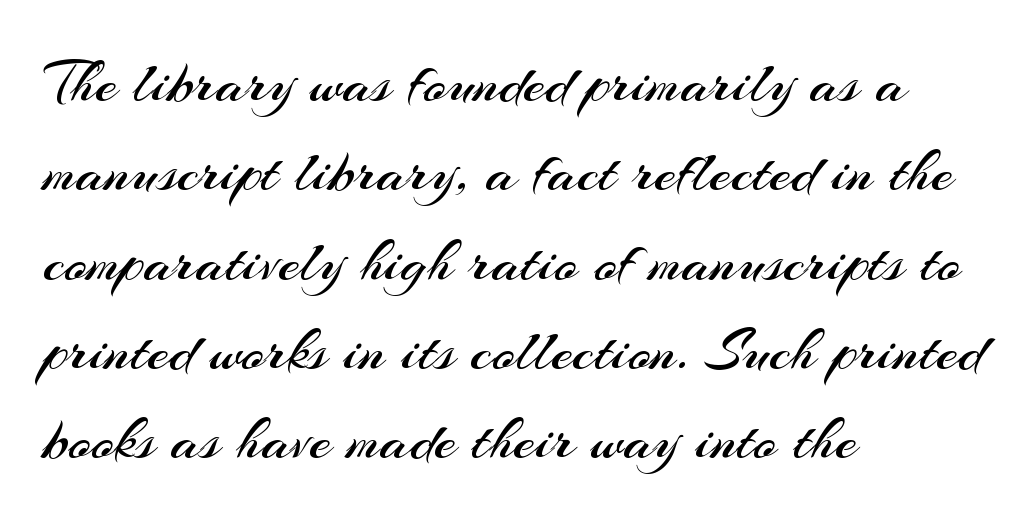
Q: Is the text bold? A: No.
Q: Is the text italic (slanted)? A: Yes.
Q: Is the typeface a serif or a sans-serif typeface? A: Sans-serif.
Q: Is the text underlined? A: No.
Q: How is the paragraph aligned? A: Left-aligned.
Q: Is the spacing between letters normal or unusually wide? A: Normal.
Q: Is the spacing between lines tight, normal or loose? A: Normal.
Q: Width (condensed, normal, or wide)? A: Normal.
Q: Stroke contrast? A: Medium.
Q: x-height? A: Small.
Q: Monospaced? A: No.
